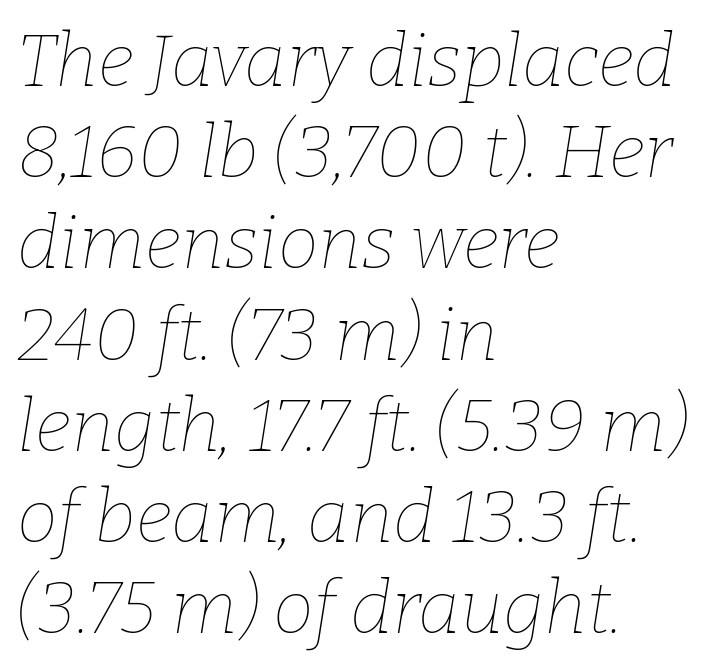
{"italic": "yes", "lean": "right", "slant_degrees": 9, "bold": "no", "weight": "thin", "width": "normal", "stroke_contrast": "low", "x_height": "medium", "monospaced": "no", "underline": "no", "align": "left", "line_spacing": "normal", "line_spacing_ratio": 1.25, "letter_spacing": "normal", "letter_spacing_em": 0.0, "glyph_px": 73}
